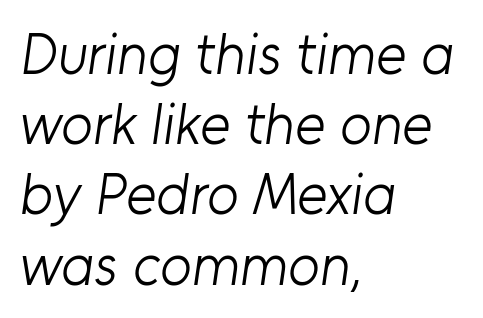
Clear beneath every line of the passage. This sample uses a sans-serif face. The passage shown has conventional tracking throughout. Varying glyph widths throughout — classic text-font behaviour. The strokes are not fattened; the text isn't bold.
